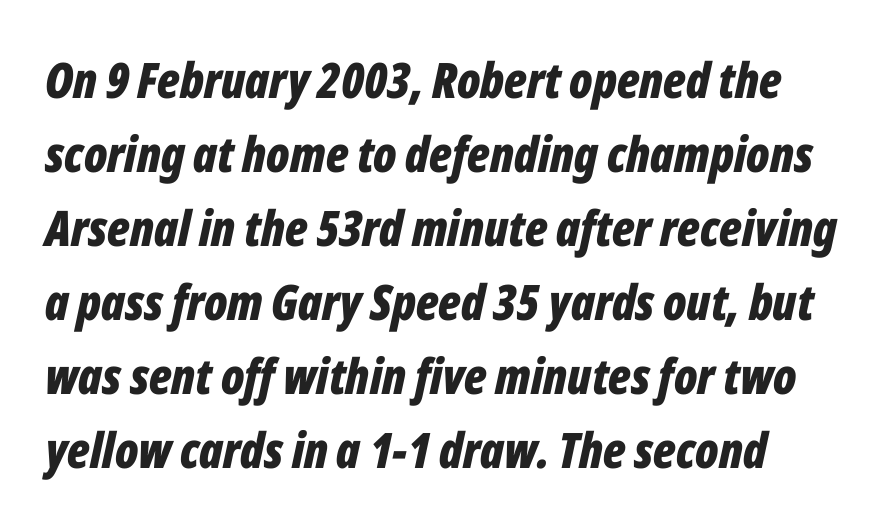
Is the letter spacing exaggerated? No — it looks like the ordinary default. Check under the words: just untouched page. Would a proofreader flag this as italicized? Yes. On the weight axis this lands at bold, roughly 700.
